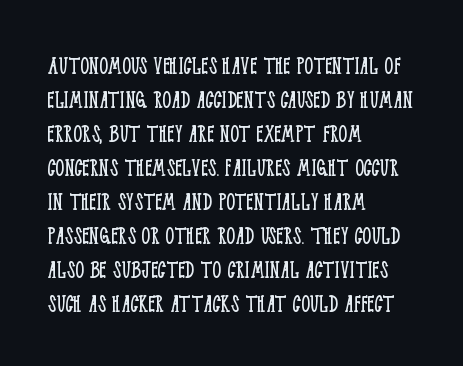
The image shows 27 px text type, upright; set left-aligned, normal line spacing (1.26x), normal letter spacing, not underlined.
